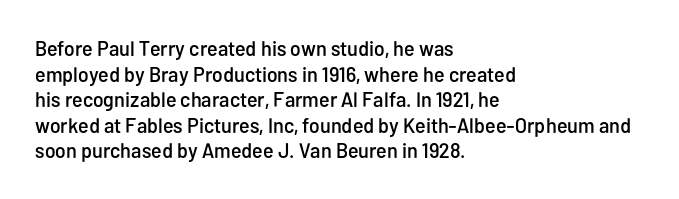
Q: Is the text italic (slanted)? A: No, it is upright.
Q: Is the text underlined? A: No.
Q: How is the paragraph aligned? A: Left-aligned.
Q: Is the spacing between letters normal or unusually wide? A: Normal.
